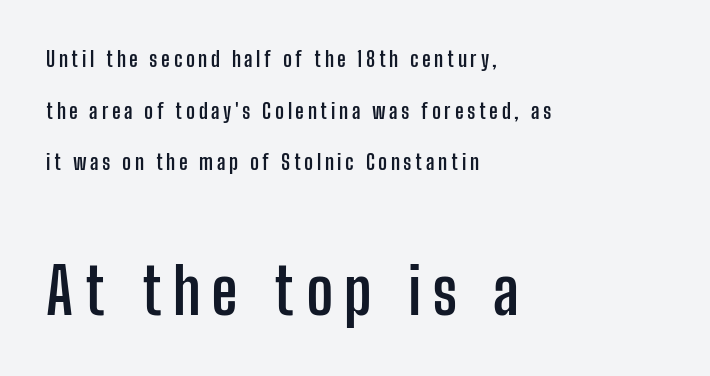
These lines stack with their left ends in a neat column. The words here are not underlined. You can tell it's not italic because the verticals are truly vertical. The typesetting leans heavy: a genuine bold. Vertically, the passage feels expansive, rows floating well apart.
